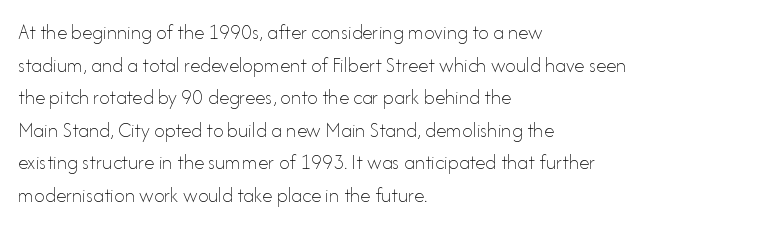
Q: Is the text bold? A: No.
Q: Is the text italic (slanted)? A: No, it is upright.
Q: Is the text underlined? A: No.
Q: How is the paragraph aligned? A: Left-aligned.
Q: Is the spacing between letters normal or unusually wide? A: Normal.
Q: Is the spacing between lines tight, normal or loose? A: Normal.
